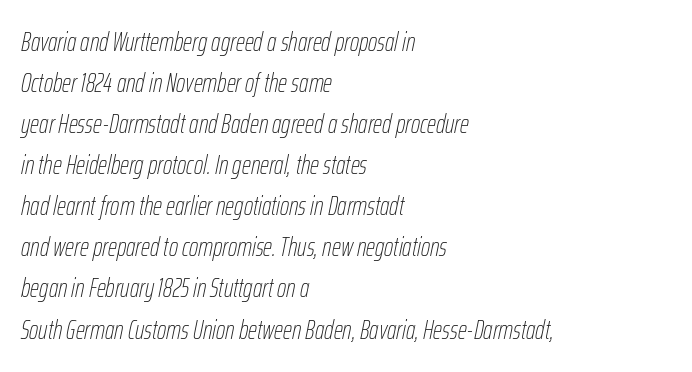
{"italic": "yes", "lean": "right", "slant_degrees": 12, "bold": "no", "underline": "no", "align": "left", "line_spacing": "normal", "line_spacing_ratio": 1.58, "letter_spacing": "normal", "letter_spacing_em": 0.0, "glyph_px": 26}
